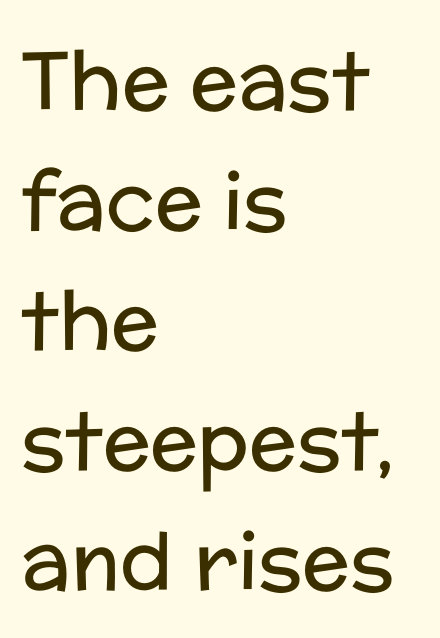
The image shows 80 px regular-weight sans-serif type, upright; set left-aligned, normal line spacing (1.5x), normal letter spacing, not underlined; low stroke contrast and a medium x-height.
